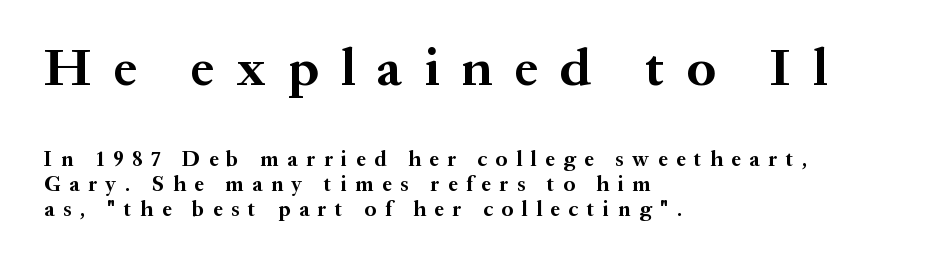
Q: Is the text bold? A: Yes.
Q: Is the text italic (slanted)? A: No, it is upright.
Q: Is the typeface a serif or a sans-serif typeface? A: Serif.
Q: Is the text underlined? A: No.
Q: How is the paragraph aligned? A: Left-aligned.
Q: Is the spacing between letters normal or unusually wide? A: Unusually wide.
Q: Which block of text is set in a larger size, the first (top) or the second (bottom)? A: The first (top) one.
Q: Width (condensed, normal, or wide)? A: Normal.
Q: Stroke contrast? A: Medium.
Q: x-height? A: Medium.
Q: Monospaced? A: No.
